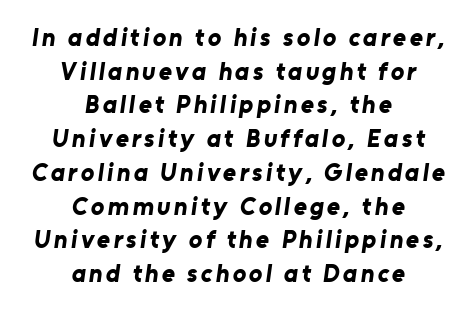
{"bold": "yes", "underline": "no", "align": "center", "line_spacing": "normal", "line_spacing_ratio": 1.35, "glyph_px": 25}
